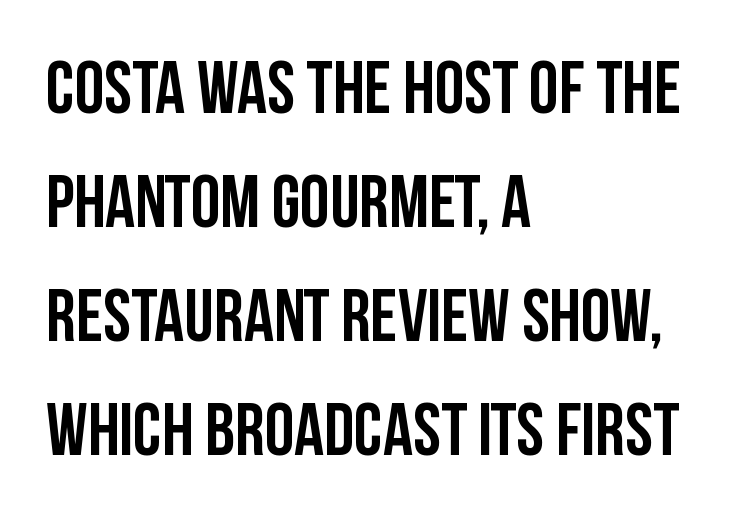
Typeset ragged right — the left edge is the straight one. Each new line begins a customary step beneath the previous one. A clean baseline with only descenders dipping below it. This is sans-serif lettering, the kind often seen on screens and signage. Looks like regular typesetting: each glyph gets only the width it needs. Bold? Absolutely — the strokes are thick and heavy.
